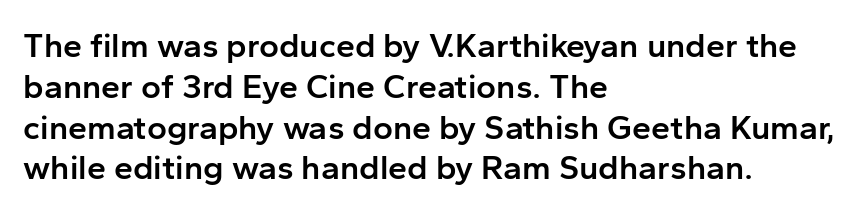
Q: Is the text bold? A: Semi-bold.
Q: Is the text italic (slanted)? A: No, it is upright.
Q: Is the typeface a serif or a sans-serif typeface? A: Sans-serif.
Q: Is the text underlined? A: No.
Q: How is the paragraph aligned? A: Left-aligned.
Q: Is the spacing between letters normal or unusually wide? A: Normal.
Q: Width (condensed, normal, or wide)? A: Normal.
Q: Stroke contrast? A: Low.
Q: x-height? A: Medium.
Q: Monospaced? A: No.
